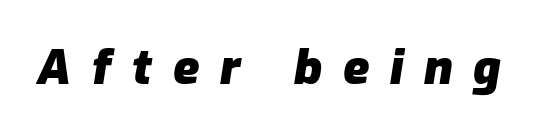
{"italic": "yes", "lean": "right", "slant_degrees": 9, "bold": "yes", "weight": "heavy", "width": "normal", "stroke_contrast": "low", "x_height": "medium", "monospaced": "no", "underline": "no", "letter_spacing": "wide", "letter_spacing_em": 0.43, "glyph_px": 48}
